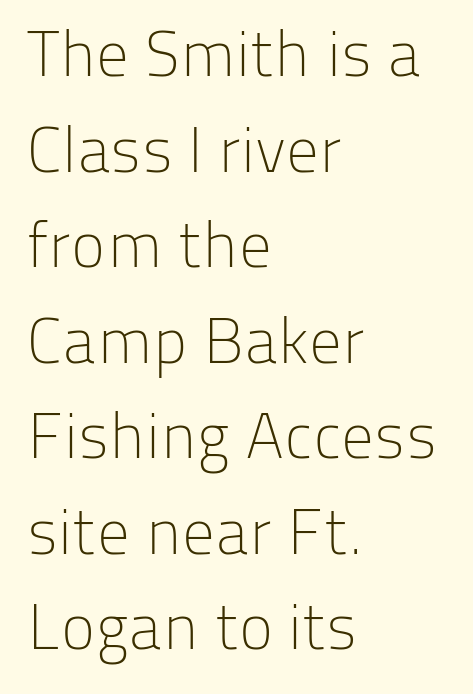
Q: Is the text bold? A: No.
Q: Is the text italic (slanted)? A: No, it is upright.
Q: Is the typeface a serif or a sans-serif typeface? A: Sans-serif.
Q: Is the text underlined? A: No.
Q: How is the paragraph aligned? A: Left-aligned.
Q: Is the spacing between letters normal or unusually wide? A: Normal.
Q: Is the spacing between lines tight, normal or loose? A: Normal.
Q: Width (condensed, normal, or wide)? A: Normal.
Q: Stroke contrast? A: Low.
Q: x-height? A: Medium.
Q: Monospaced? A: No.
